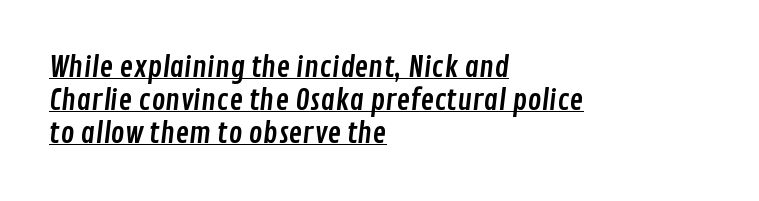
Q: Is the typeface a serif or a sans-serif typeface? A: Sans-serif.
Q: Is the text underlined? A: Yes.
Q: How is the paragraph aligned? A: Left-aligned.
Q: Is the spacing between letters normal or unusually wide? A: Normal.
Q: Is the spacing between lines tight, normal or loose? A: Tight.
Q: Width (condensed, normal, or wide)? A: Condensed.
Q: Stroke contrast? A: Low.
Q: x-height? A: Medium.
Q: Monospaced? A: No.
